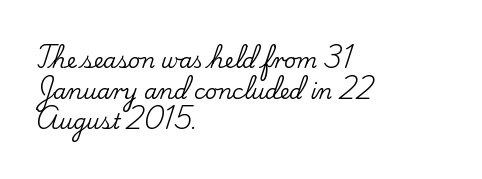
Quick note: interline space is typical. This sample uses plain, unmodified letter spacing. In CSS terms this would be text-align: left.
